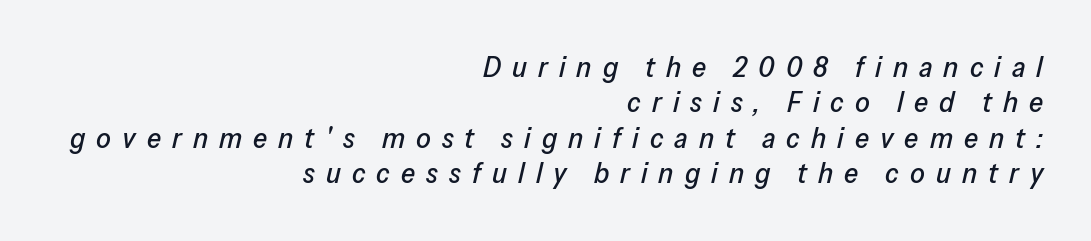
Bare-footed words on every line. Varying glyph widths throughout — classic text-font behaviour. These lines have a slow, spaced-out rhythm from letter to letter. The text carries the slant typical of an italic or oblique font. Teacher's note: observe the even right margin — that is flush-right alignment.
